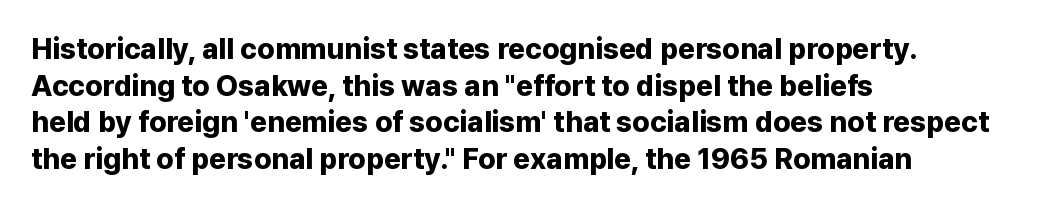
The image shows 29 px bold sans-serif type, upright; set left-aligned, normal line spacing (1.26x), normal letter spacing, not underlined; low stroke contrast and a medium x-height.
